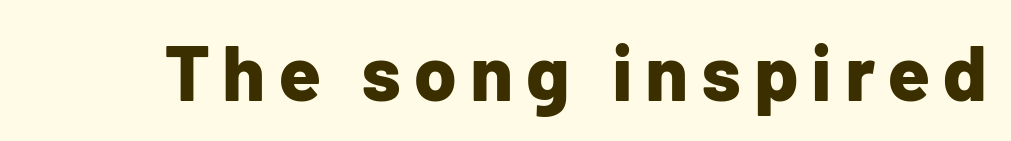
Q: Is the text bold? A: Yes.
Q: Is the text italic (slanted)? A: No, it is upright.
Q: Is the typeface a serif or a sans-serif typeface? A: Sans-serif.
Q: Is the text underlined? A: No.
Q: Width (condensed, normal, or wide)? A: Normal.
Q: Stroke contrast? A: Low.
Q: x-height? A: Medium.
Q: Monospaced? A: No.
